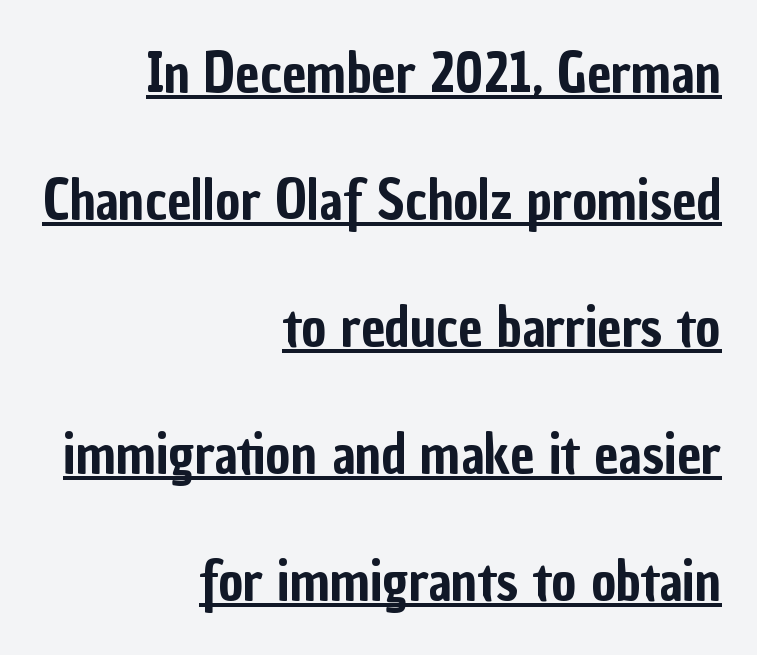
The image shows 54 px condensed sans-serif type, upright; set right-aligned, loose line spacing (2.35x), normal letter spacing, underlined; low stroke contrast and a medium x-height.
